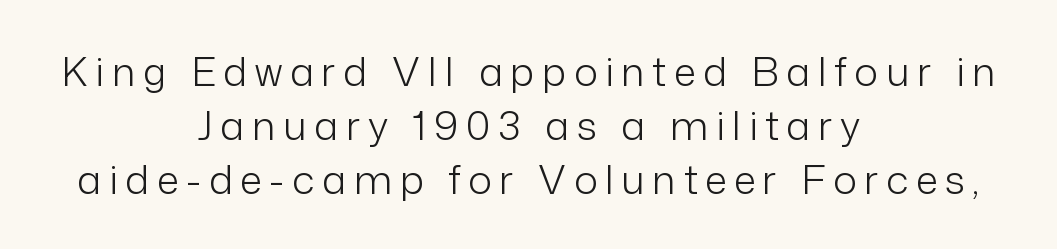
Q: Is the text bold? A: No.
Q: Is the text italic (slanted)? A: No, it is upright.
Q: Is the typeface a serif or a sans-serif typeface? A: Sans-serif.
Q: Is the text underlined? A: No.
Q: How is the paragraph aligned? A: Centered.
Q: Is the spacing between lines tight, normal or loose? A: Normal.
Q: Width (condensed, normal, or wide)? A: Normal.
Q: Stroke contrast? A: Low.
Q: x-height? A: Medium.
Q: Monospaced? A: No.
